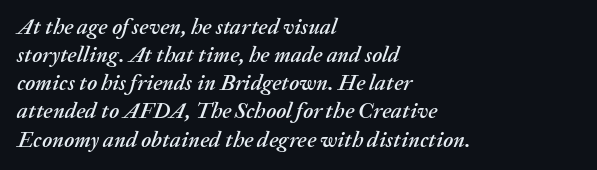
Letters rest on an invisible, unmarked baseline. The vertical gap from one line to the next is medium. Short note: letters normally spaced. Left-aligned paragraph, ragged on the right. Italic? Definitely — the glyphs are oblique.
